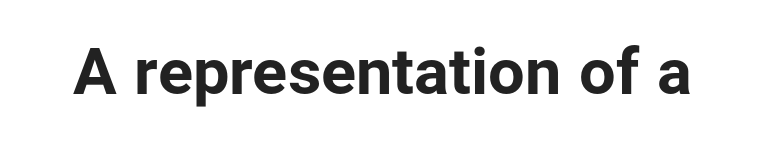
Standard letterfit; no display-style spreading of the glyphs. Character widths vary here, with narrow letters taking less room than wide ones. Emphasis by weight is at full strength: bold. The glyphs are unaccompanied by any horizontal stroke below them. Vertical strokes here are truly vertical. The font family rendered here belongs to the sans-serif group.
